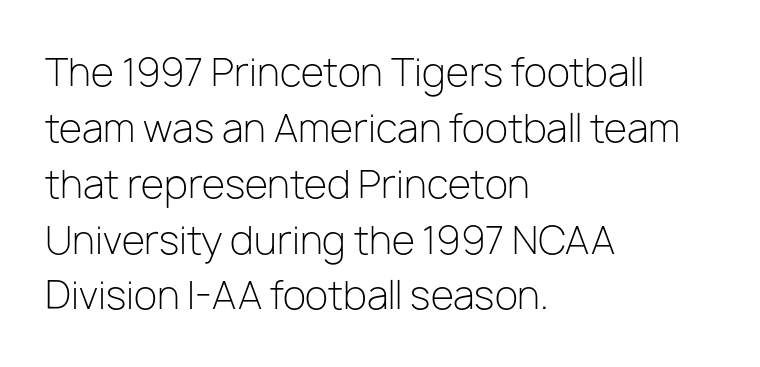
Q: Is the text bold? A: No.
Q: Is the text italic (slanted)? A: No, it is upright.
Q: Is the typeface a serif or a sans-serif typeface? A: Sans-serif.
Q: Is the text underlined? A: No.
Q: How is the paragraph aligned? A: Left-aligned.
Q: Is the spacing between letters normal or unusually wide? A: Normal.
Q: Is the spacing between lines tight, normal or loose? A: Normal.
Q: Width (condensed, normal, or wide)? A: Normal.
Q: Stroke contrast? A: Low.
Q: x-height? A: Medium.
Q: Monospaced? A: No.
